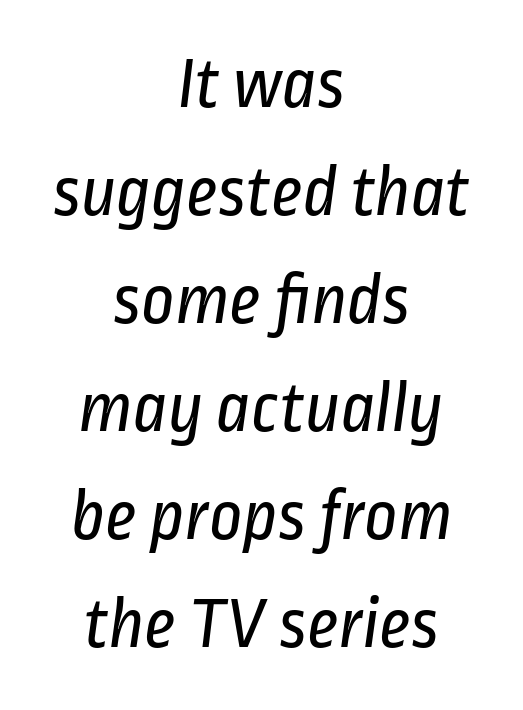
The image shows 73 px regular-weight, condensed sans-serif type; set centered, normal line spacing (1.48x), normal letter spacing, not underlined; low stroke contrast and a medium x-height.
